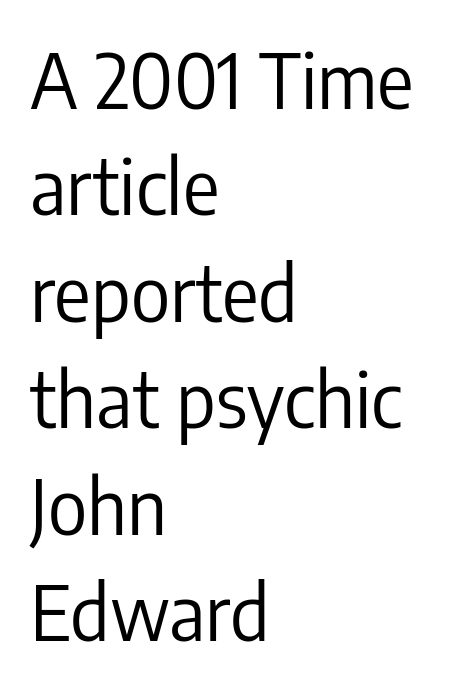
Q: Is the text bold? A: No.
Q: Is the text italic (slanted)? A: No, it is upright.
Q: Is the typeface a serif or a sans-serif typeface? A: Sans-serif.
Q: Is the text underlined? A: No.
Q: How is the paragraph aligned? A: Left-aligned.
Q: Is the spacing between letters normal or unusually wide? A: Normal.
Q: Is the spacing between lines tight, normal or loose? A: Normal.
Q: Width (condensed, normal, or wide)? A: Condensed.
Q: Stroke contrast? A: Low.
Q: x-height? A: Medium.
Q: Monospaced? A: No.
